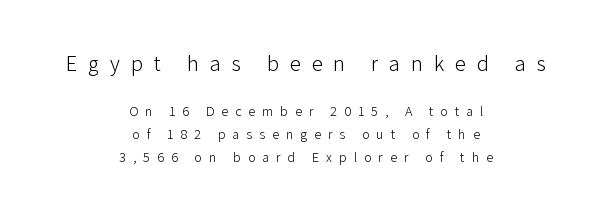
{"italic": "no", "bold": "no", "underline": "no", "align": "center", "line_spacing": "normal", "line_spacing_ratio": 1.62, "letter_spacing": "wide", "letter_spacing_em": 0.5, "larger_block": "first", "size_ratio": 1.57, "glyph_px": 22}
